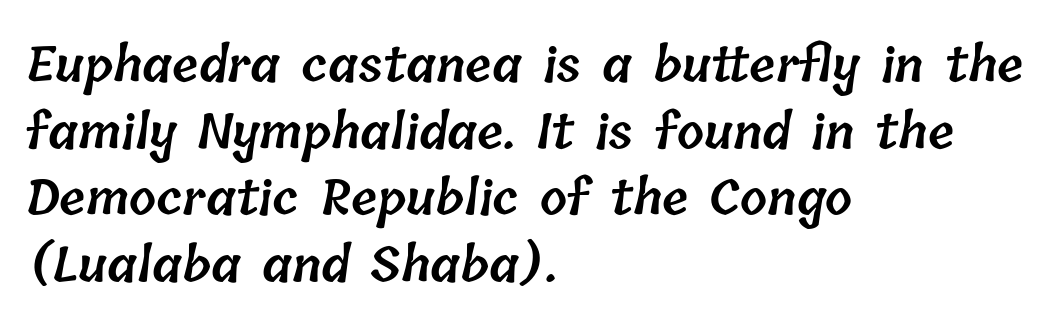
Note the varied advance widths — an 'i' is clearly narrower than an 'm'. The rendering uses a moderate line-height, typical for paragraphs. Semibold letterforms, between regular and bold. Here the glyphs are tracked normally, forming tight word shapes.
